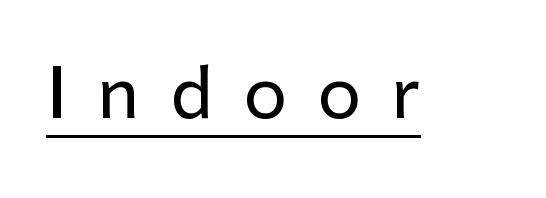
Underlined type. These lines are rendered in a variable-pitch font. Substantial extra tracking has been applied to these lines. No italicization has been applied; the sample stays upright.
